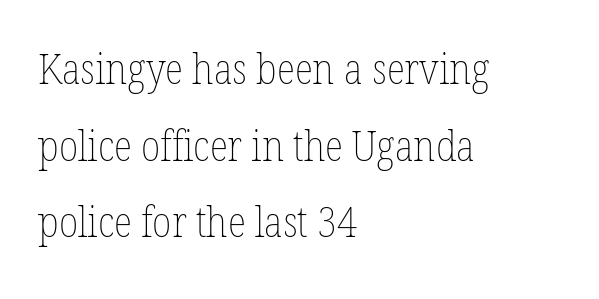
Q: Is the text bold? A: No.
Q: Is the text italic (slanted)? A: No, it is upright.
Q: Is the text underlined? A: No.
Q: How is the paragraph aligned? A: Left-aligned.
Q: Is the spacing between letters normal or unusually wide? A: Normal.
Q: Width (condensed, normal, or wide)? A: Condensed.
Q: Stroke contrast? A: Low.
Q: x-height? A: Medium.
Q: Monospaced? A: No.
